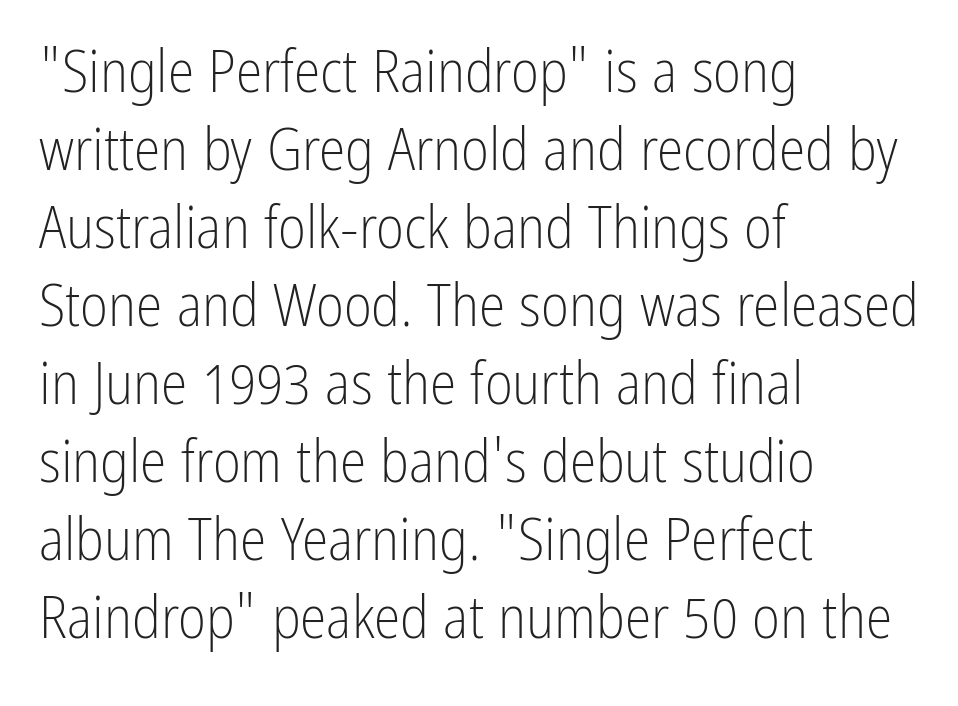
{"serif": "no", "italic": "no", "bold": "no", "weight": "light", "width": "condensed", "stroke_contrast": "low", "x_height": "medium", "monospaced": "no", "underline": "no", "align": "left", "line_spacing": "normal", "line_spacing_ratio": 1.3, "letter_spacing": "normal", "letter_spacing_em": 0.0, "glyph_px": 60}
